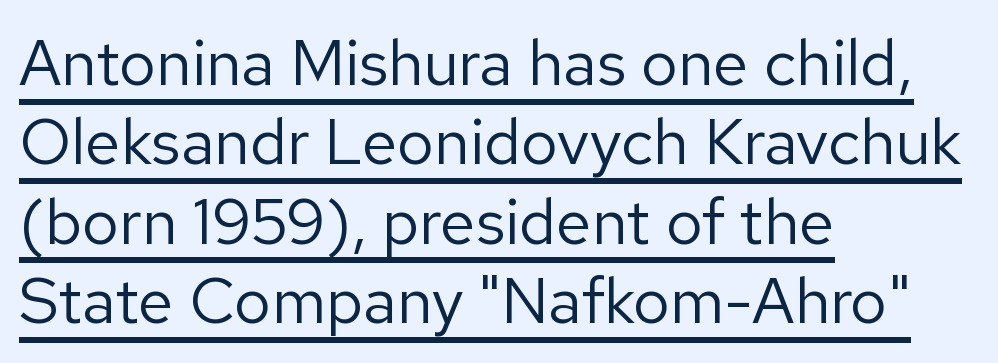
Q: Is the text bold? A: No.
Q: Is the text italic (slanted)? A: No, it is upright.
Q: Is the typeface a serif or a sans-serif typeface? A: Sans-serif.
Q: Is the text underlined? A: Yes.
Q: How is the paragraph aligned? A: Left-aligned.
Q: Is the spacing between letters normal or unusually wide? A: Normal.
Q: Width (condensed, normal, or wide)? A: Normal.
Q: Stroke contrast? A: Low.
Q: x-height? A: Medium.
Q: Monospaced? A: No.
